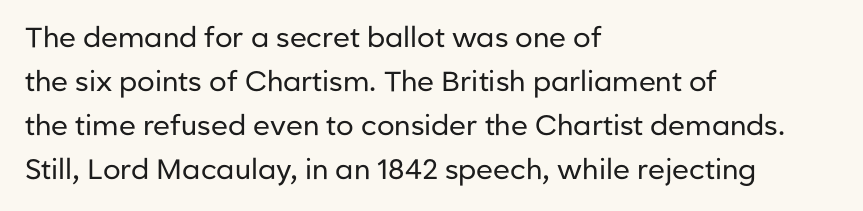
{"serif": "no", "italic": "no", "bold": "no", "weight": "regular", "width": "normal", "stroke_contrast": "low", "x_height": "medium", "monospaced": "no", "underline": "no", "align": "left", "line_spacing": "normal", "line_spacing_ratio": 1.57, "letter_spacing": "normal", "letter_spacing_em": 0.0, "glyph_px": 28}
